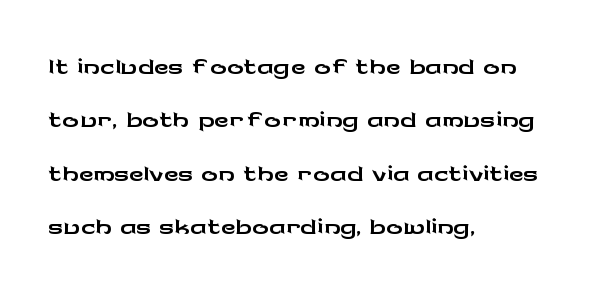
Spacing between characters is what you'd get straight out of the box. Here the designer chose a conventional face with non-uniform glyph widths. A student would call this left alignment; a typographer would say flush left, rag right. The typeface chosen for these lines omits serifs. Every stem runs plumb, perpendicular to the baseline.
